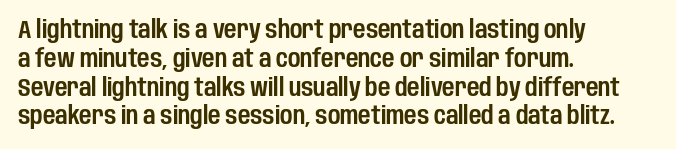
{"italic": "no", "underline": "no", "align": "left", "line_spacing_ratio": 1.2, "letter_spacing": "normal", "letter_spacing_em": 0.0, "glyph_px": 24}
